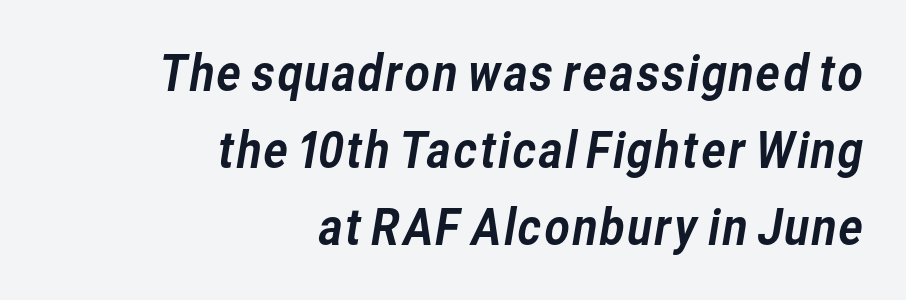
A sans-serif font was chosen for this passage. A typesetter would call this leading conventional body-copy spacing. Beneath every word, the page is bare. No extra tracking has been applied to these lines. The lines in this sample share a right terminus and differ only in where they begin. Spacing verdict: proportional, widths tailored to each character.
